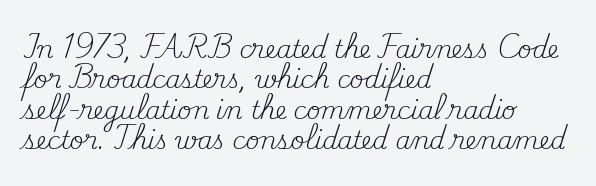
{"bold": "no", "underline": "no", "align": "left", "line_spacing": "normal", "line_spacing_ratio": 1.27, "letter_spacing": "normal", "letter_spacing_em": 0.0, "glyph_px": 24}
